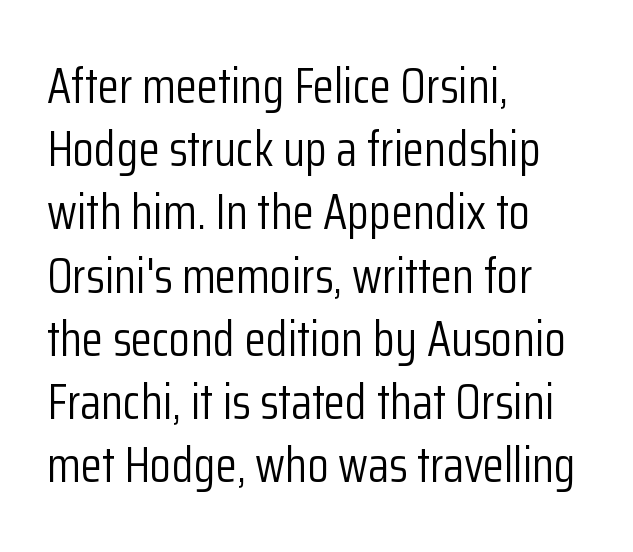
Q: Is the text bold? A: No.
Q: Is the text italic (slanted)? A: No, it is upright.
Q: Is the typeface a serif or a sans-serif typeface? A: Sans-serif.
Q: Is the text underlined? A: No.
Q: How is the paragraph aligned? A: Left-aligned.
Q: Is the spacing between letters normal or unusually wide? A: Normal.
Q: Is the spacing between lines tight, normal or loose? A: Normal.
Q: Width (condensed, normal, or wide)? A: Condensed.
Q: Stroke contrast? A: Low.
Q: x-height? A: Medium.
Q: Monospaced? A: No.
